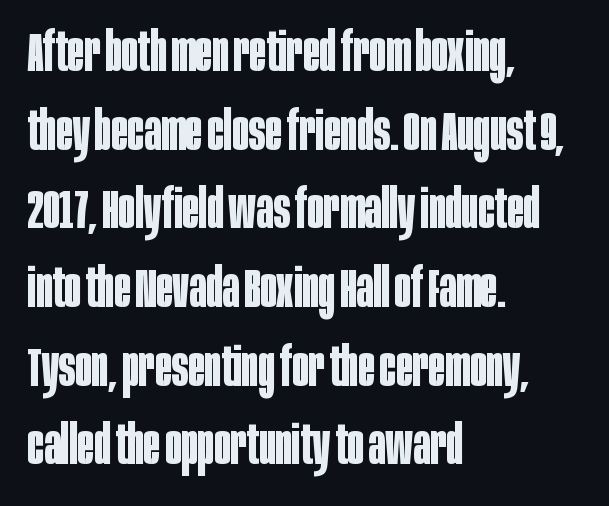
{"serif": "no", "italic": "no", "bold": "yes", "weight": "bold", "width": "condensed", "stroke_contrast": "low", "x_height": "large", "monospaced": "no", "underline": "no", "align": "left", "line_spacing": "normal", "line_spacing_ratio": 1.43, "letter_spacing": "normal", "letter_spacing_em": 0.0, "glyph_px": 55}
